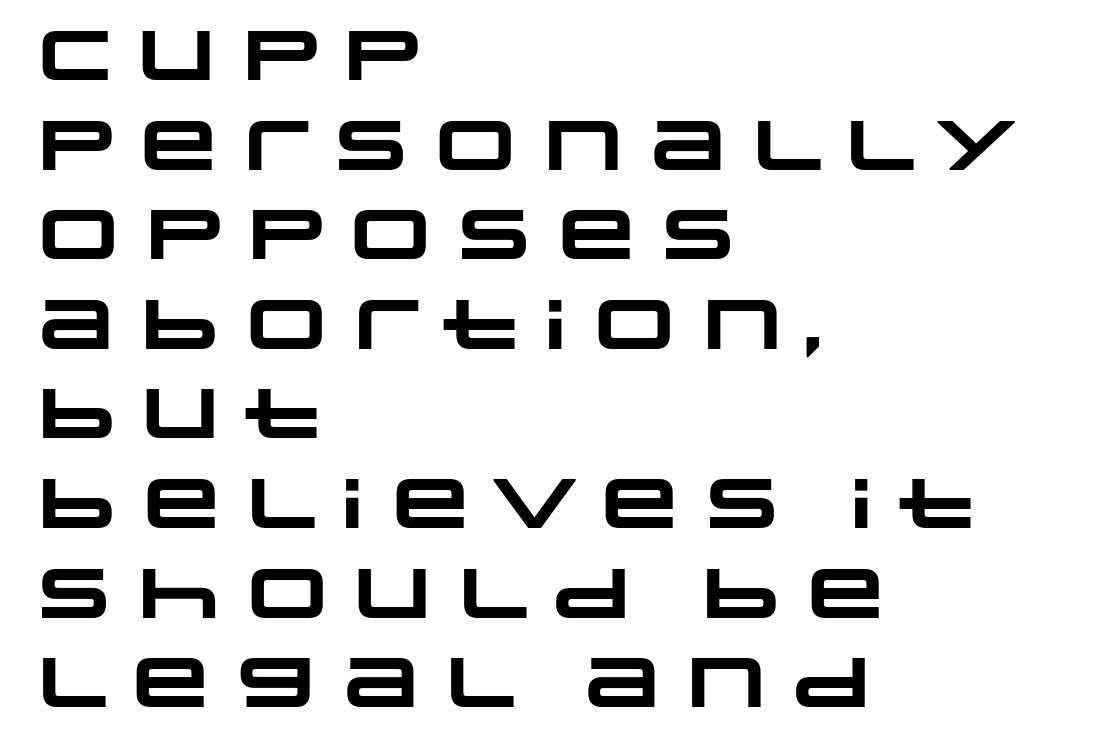
Q: Is the text bold? A: Yes.
Q: Is the typeface a serif or a sans-serif typeface? A: Sans-serif.
Q: Is the text underlined? A: No.
Q: How is the paragraph aligned? A: Left-aligned.
Q: Is the spacing between letters normal or unusually wide? A: Normal.
Q: Is the spacing between lines tight, normal or loose? A: Normal.
Q: Width (condensed, normal, or wide)? A: Wide.
Q: Stroke contrast? A: Low.
Q: x-height? A: Large.
Q: Monospaced? A: No.
